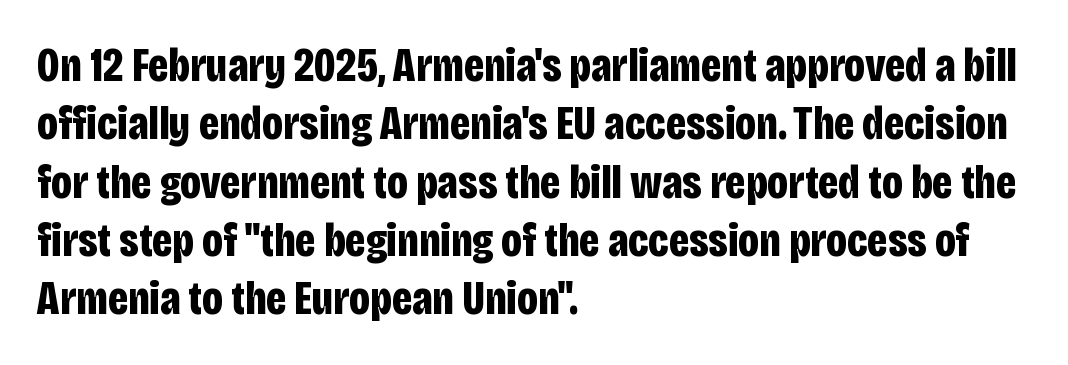
Q: Is the text bold? A: Yes.
Q: Is the text italic (slanted)? A: No, it is upright.
Q: Is the typeface a serif or a sans-serif typeface? A: Sans-serif.
Q: Is the text underlined? A: No.
Q: How is the paragraph aligned? A: Left-aligned.
Q: Is the spacing between letters normal or unusually wide? A: Normal.
Q: Width (condensed, normal, or wide)? A: Condensed.
Q: Stroke contrast? A: Low.
Q: x-height? A: Large.
Q: Monospaced? A: No.
